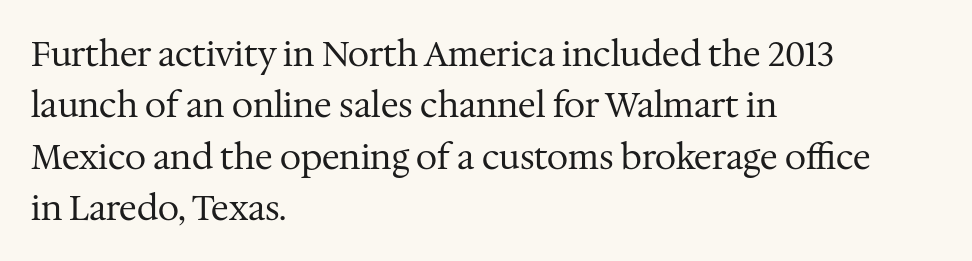
The passage shown is typeset with a serif family. Which margin do the lines hug? The left one — the right edge is uneven. Leading matches the norm, producing a regular column. Descenders hang freely into open space.
